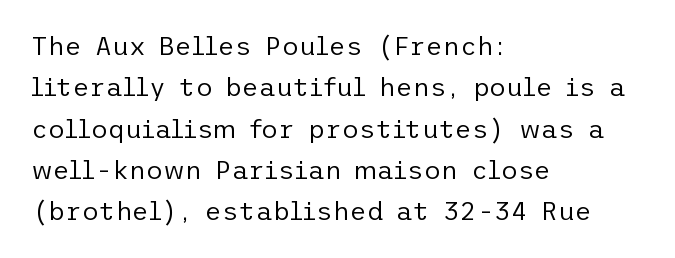
{"italic": "no", "bold": "no", "underline": "no", "align": "left", "line_spacing": "normal", "line_spacing_ratio": 1.59, "letter_spacing": "normal", "letter_spacing_em": 0.0, "glyph_px": 26}
